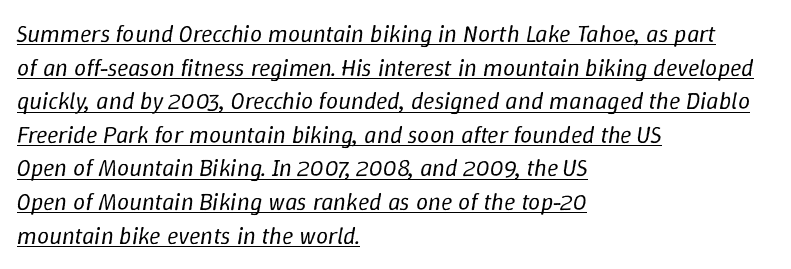
Tracking value appears to be zero — textbook default spacing. The face used here has a pronounced slope to its letters. Vertical stems look standard width or narrower in stroke. Does the leading feel generous? No, just average.
